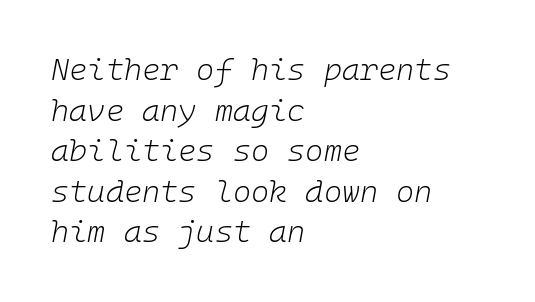
Q: Is the text bold? A: No.
Q: Is the text italic (slanted)? A: Yes, it leans right by about 10 degrees.
Q: Is the text underlined? A: No.
Q: How is the paragraph aligned? A: Left-aligned.
Q: Is the spacing between letters normal or unusually wide? A: Normal.
Q: Is the spacing between lines tight, normal or loose? A: Normal.
Q: Width (condensed, normal, or wide)? A: Normal.
Q: Stroke contrast? A: Low.
Q: x-height? A: Medium.
Q: Monospaced? A: Yes.
